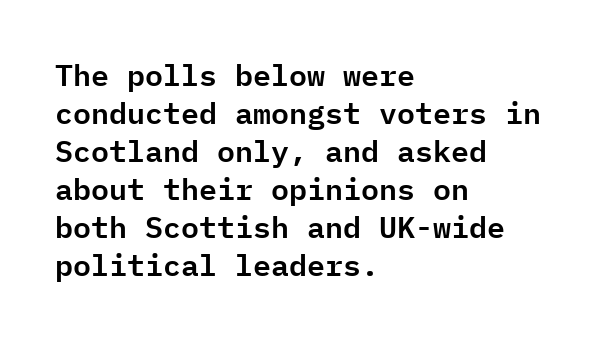
In terms of leading, this rendering sits right in the middle. Note: no serifs on the glyphs. What stands out about the letter spacing? Nothing — it is the standard amount. You could count columns in this text — the font is strictly monospaced. The ragged edge is on the right, which tells us the setting is flush left.
